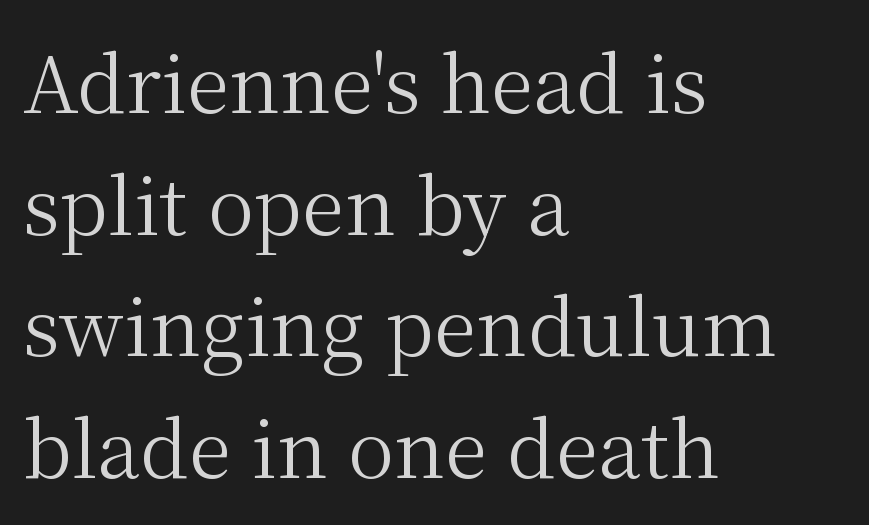
{"serif": "yes", "italic": "no", "bold": "no", "weight": "regular", "width": "normal", "stroke_contrast": "medium", "x_height": "medium", "monospaced": "no", "underline": "no", "align": "left", "line_spacing": "normal", "line_spacing_ratio": 1.56, "letter_spacing": "normal", "letter_spacing_em": 0.0, "glyph_px": 78}
